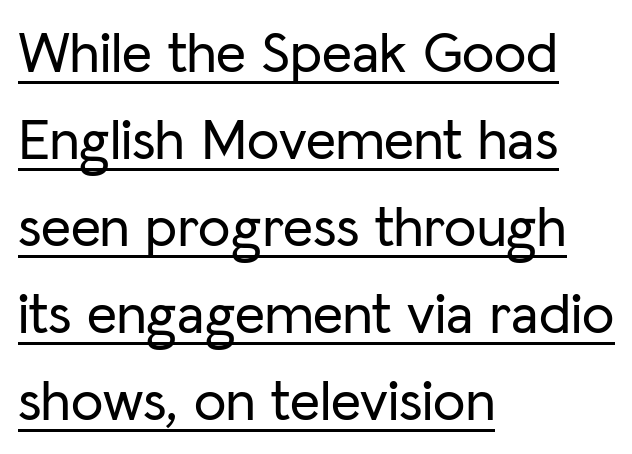
The image shows 58 px sans-serif type, upright; set left-aligned, normal line spacing (1.5x), normal letter spacing, underlined; low stroke contrast and a medium x-height.
